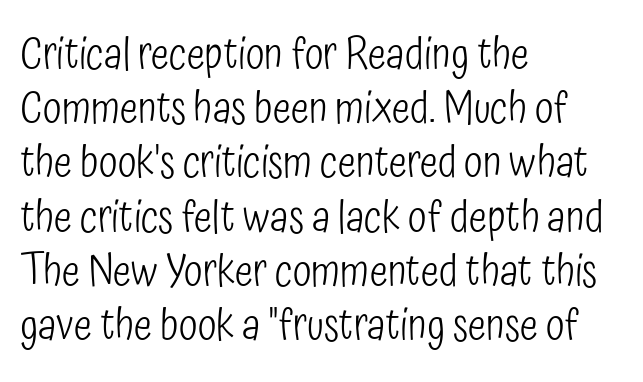
Designer's note — italics off, roman on. The text block is weighted toward the left margin, trailing off unevenly rightward. Think of a printed novel: that variable character pitch is what you see here. This rendering employs a face without finishing strokes, i.e., a sans-serif.
